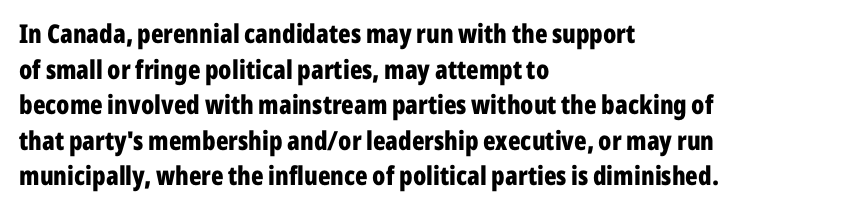
The image shows 26 px bold type, upright; set left-aligned, normal line spacing (1.37x), normal letter spacing, not underlined.
